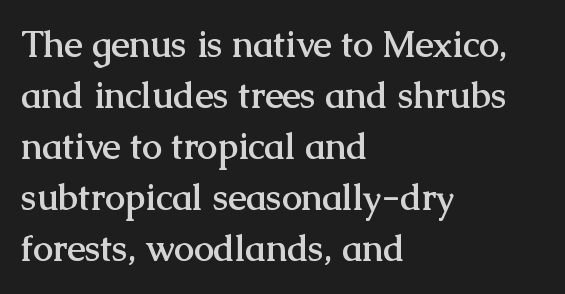
The image shows 36 px semibold serif type, upright; set left-aligned, normal line spacing (1.42x), normal letter spacing, not underlined; medium stroke contrast and a medium x-height.
